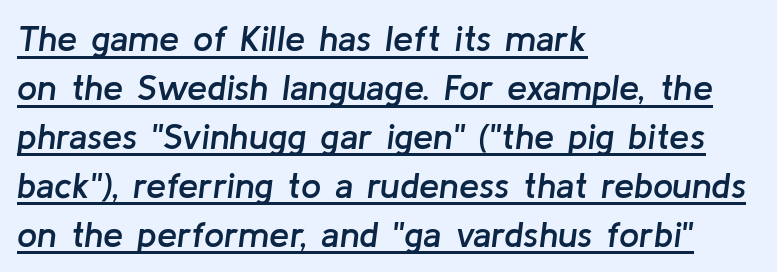
{"italic": "yes", "lean": "right", "slant_degrees": 8, "bold": "semi", "weight": "semibold", "width": "normal", "stroke_contrast": "low", "x_height": "medium", "monospaced": "no", "underline": "yes", "align": "left", "line_spacing": "normal", "line_spacing_ratio": 1.36, "letter_spacing": "normal", "letter_spacing_em": 0.0, "glyph_px": 36}
